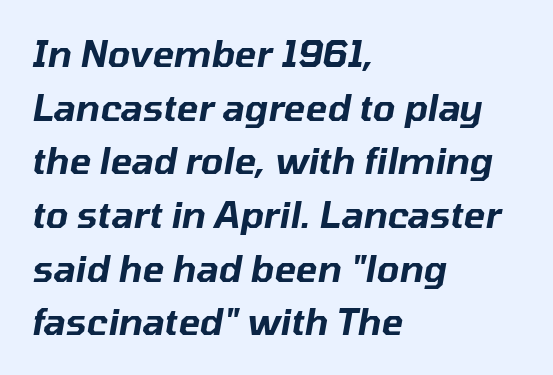
Q: Is the text italic (slanted)? A: Yes, it leans right by about 10 degrees.
Q: Is the text underlined? A: No.
Q: How is the paragraph aligned? A: Left-aligned.
Q: Is the spacing between letters normal or unusually wide? A: Normal.
Q: Is the spacing between lines tight, normal or loose? A: Normal.
Q: Width (condensed, normal, or wide)? A: Normal.
Q: Stroke contrast? A: Low.
Q: x-height? A: Medium.
Q: Monospaced? A: No.
